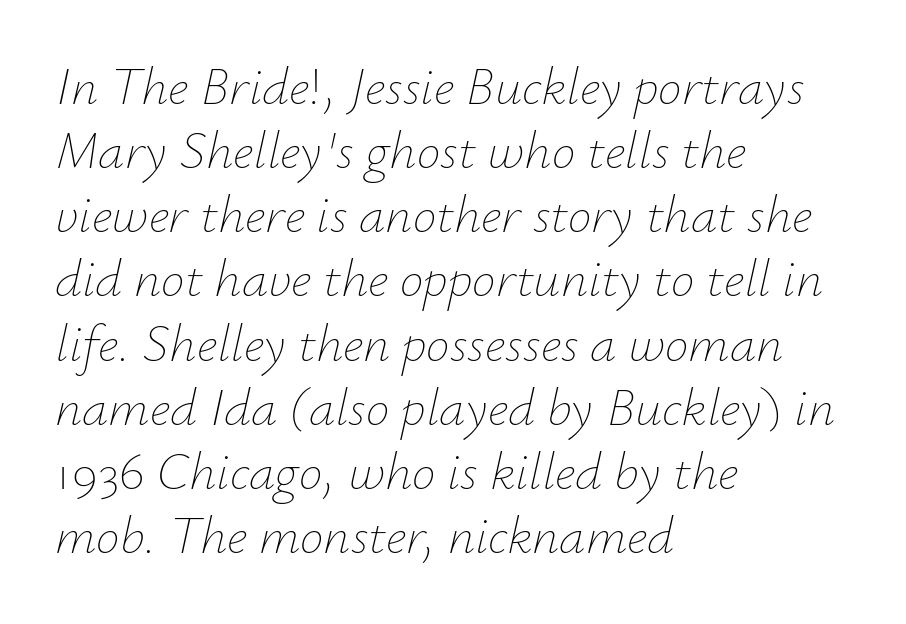
{"italic": "yes", "lean": "right", "slant_degrees": 12, "bold": "no", "weight": "thin", "width": "normal", "stroke_contrast": "low", "x_height": "small", "monospaced": "no", "underline": "no", "align": "left", "line_spacing_ratio": 1.21, "letter_spacing": "normal", "letter_spacing_em": 0.0, "glyph_px": 53}
